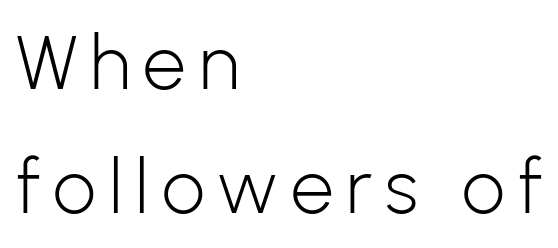
Q: Is the text bold? A: No.
Q: Is the text italic (slanted)? A: No, it is upright.
Q: Is the typeface a serif or a sans-serif typeface? A: Sans-serif.
Q: Is the text underlined? A: No.
Q: How is the paragraph aligned? A: Left-aligned.
Q: Is the spacing between lines tight, normal or loose? A: Normal.
Q: Width (condensed, normal, or wide)? A: Normal.
Q: Stroke contrast? A: Low.
Q: x-height? A: Medium.
Q: Monospaced? A: No.
